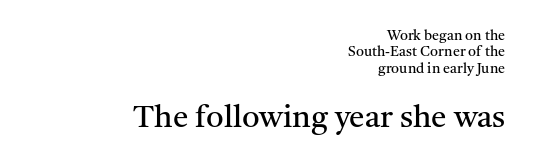
A student would notice the bottom passage is typeset larger than what precedes it. Students, note that the glyphs here touch the page at normal intervals. Each stroke keeps to a modest, everyday thickness or less. One-word summary of the alignment: right.
